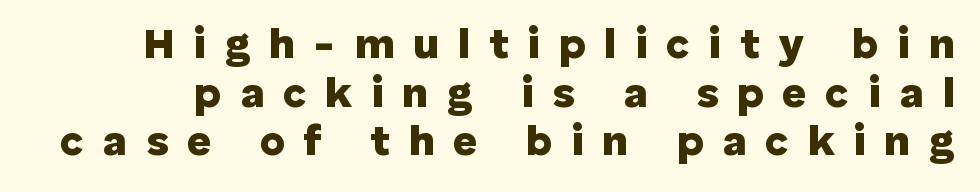
Q: Is the text bold? A: Yes.
Q: Is the text italic (slanted)? A: No, it is upright.
Q: Is the typeface a serif or a sans-serif typeface? A: Sans-serif.
Q: Is the text underlined? A: No.
Q: Is the spacing between letters normal or unusually wide? A: Unusually wide.
Q: Is the spacing between lines tight, normal or loose? A: Tight.
Q: Width (condensed, normal, or wide)? A: Normal.
Q: Stroke contrast? A: Low.
Q: x-height? A: Medium.
Q: Monospaced? A: No.
